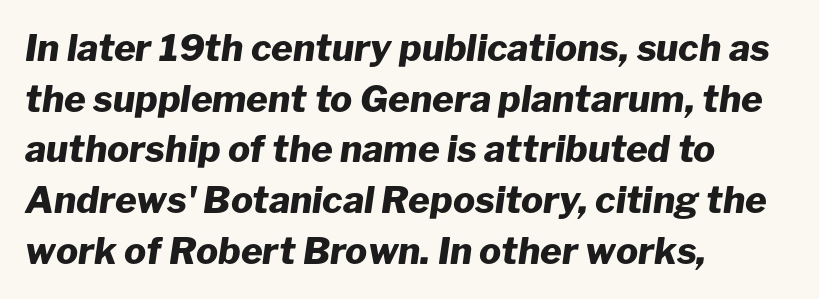
The image shows 37 px heavy type, italic (leaning right); set left-aligned, normal line spacing (1.37x), normal letter spacing, not underlined; low stroke contrast and a medium x-height.
